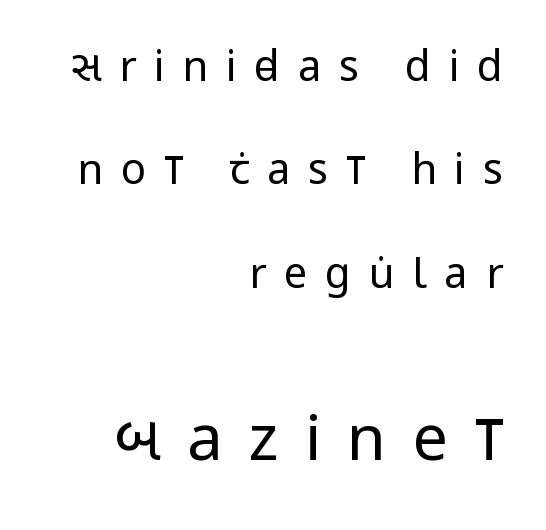
Note the varied advance widths — an 'i' is clearly narrower than an 'm'. The typeface chosen for these lines omits serifs. These two chunks differ in scale, with the bottom chunk taking the larger measure. If you measured baseline to baseline, you'd find a long distance. The baseline area is clear.
